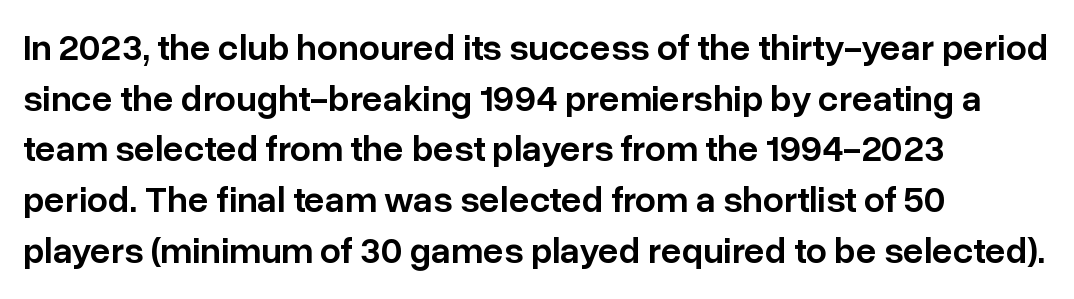
The space directly below the letters is spotless. You can tell it's not italic because the verticals are truly vertical. Note: no serifs on the glyphs. The setting favours the left margin, as ordinary paragraphs usually do.
